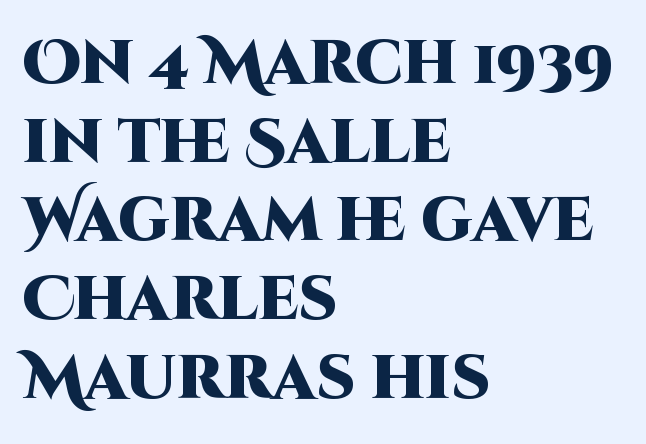
Q: Is the text bold? A: Yes.
Q: Is the text italic (slanted)? A: No, it is upright.
Q: Is the typeface a serif or a sans-serif typeface? A: Sans-serif.
Q: Is the text underlined? A: No.
Q: How is the paragraph aligned? A: Left-aligned.
Q: Is the spacing between letters normal or unusually wide? A: Normal.
Q: Is the spacing between lines tight, normal or loose? A: Normal.
Q: Width (condensed, normal, or wide)? A: Normal.
Q: Stroke contrast? A: High.
Q: x-height? A: Large.
Q: Monospaced? A: No.
